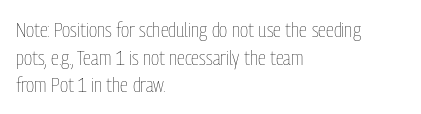
{"italic": "no", "bold": "no", "underline": "no", "align": "left", "line_spacing": "normal", "line_spacing_ratio": 1.32, "letter_spacing": "normal", "letter_spacing_em": 0.0, "glyph_px": 21}
